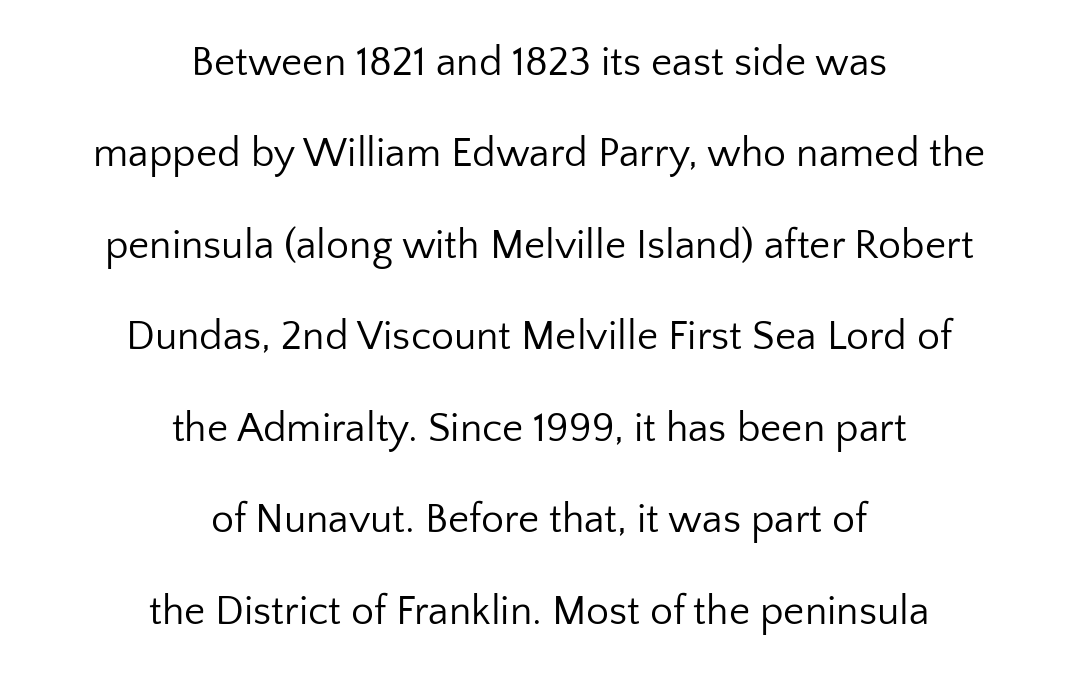
Letters rest on an invisible, unmarked baseline. The horizontal fit of the characters is conventional and even. The passage shown is not bold in any degree. A centered setting, common on invitations and titles, is used for this passage. This sample trades compactness for vertical openness between lines.
